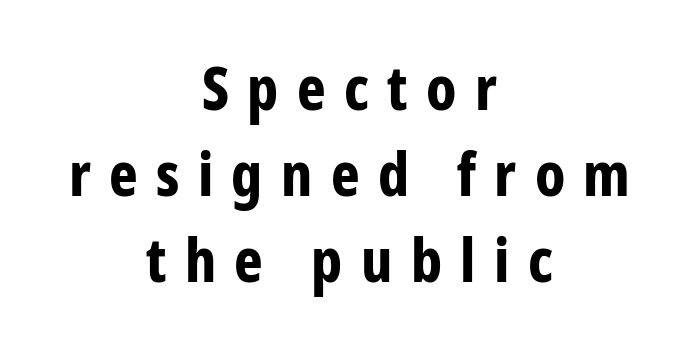
{"serif": "no", "italic": "no", "bold": "yes", "weight": "bold", "width": "condensed", "stroke_contrast": "low", "x_height": "medium", "monospaced": "no", "underline": "no", "align": "center", "line_spacing": "normal", "line_spacing_ratio": 1.41, "letter_spacing": "wide", "letter_spacing_em": 0.3, "glyph_px": 61}
